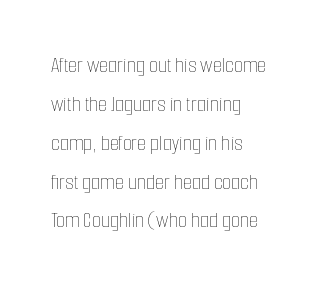
The image shows 23 px text type, upright; set left-aligned, normal line spacing (1.69x), normal letter spacing, not underlined.
